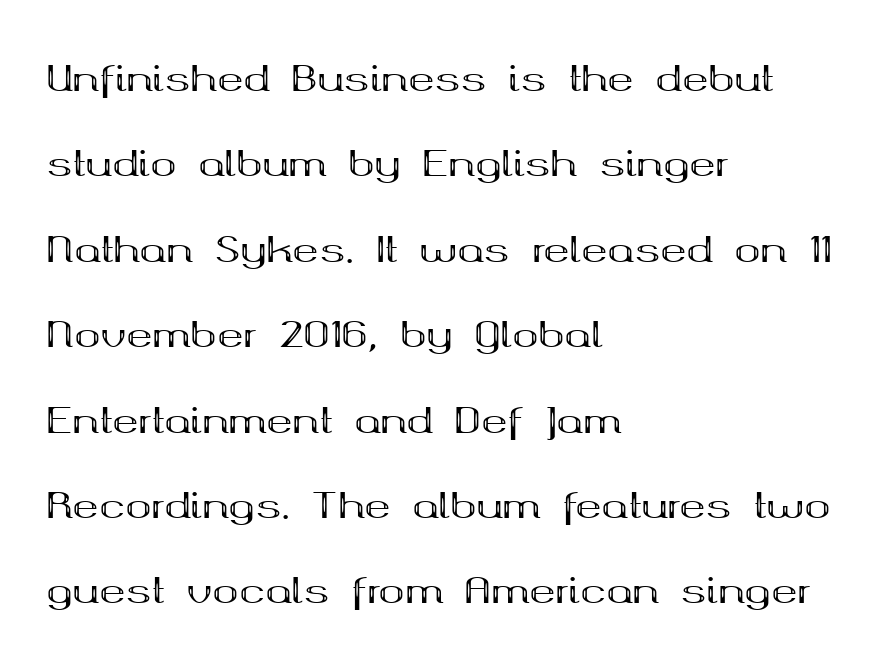
Every character sits straight up, as roman type does. Small tapered or slab feet sit at the stroke ends, so this counts as serif. Letter spacing: default. Varying glyph widths throughout — classic text-font behaviour. The space between consecutive lines is lavish. The paragraph shown leans on its left margin.
